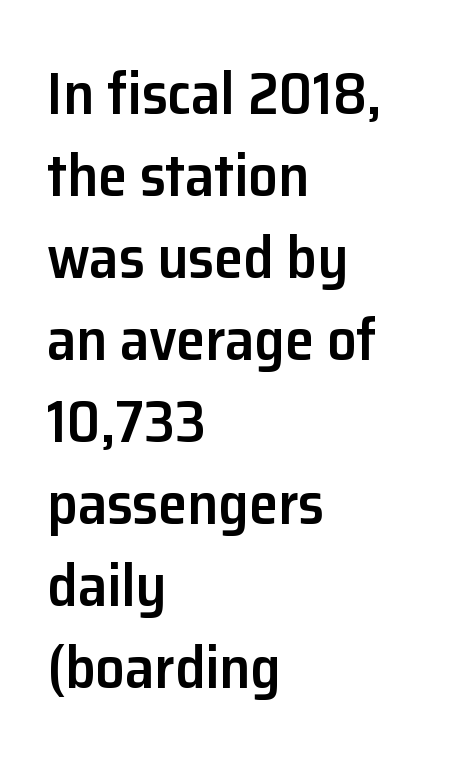
{"serif": "no", "italic": "no", "bold": "semi", "weight": "semibold", "width": "normal", "stroke_contrast": "low", "x_height": "medium", "monospaced": "no", "underline": "no", "align": "left", "line_spacing": "normal", "line_spacing_ratio": 1.39, "letter_spacing": "normal", "letter_spacing_em": 0.0, "glyph_px": 59}
